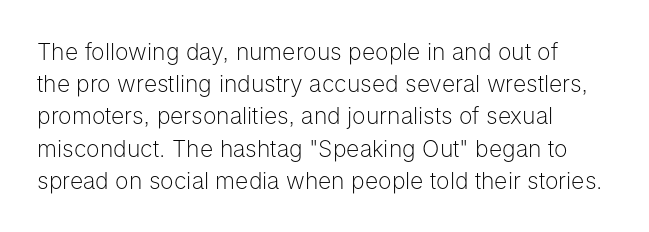
The image shows 23 px text type, upright; set left-aligned, normal line spacing (1.4x), normal letter spacing, not underlined.
